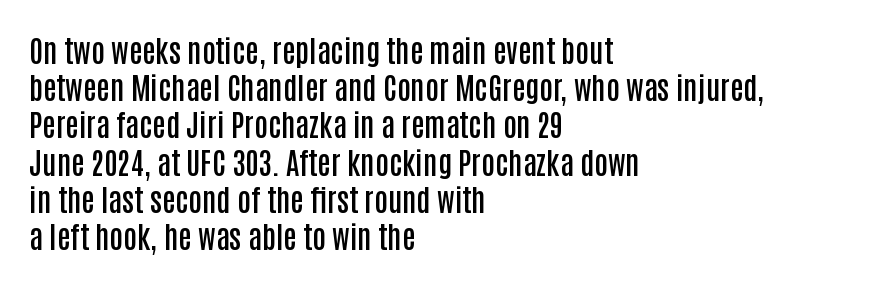
Q: Is the text bold? A: Semi-bold.
Q: Is the text italic (slanted)? A: No, it is upright.
Q: Is the typeface a serif or a sans-serif typeface? A: Sans-serif.
Q: Is the text underlined? A: No.
Q: How is the paragraph aligned? A: Left-aligned.
Q: Is the spacing between letters normal or unusually wide? A: Normal.
Q: Width (condensed, normal, or wide)? A: Condensed.
Q: Stroke contrast? A: Low.
Q: x-height? A: Large.
Q: Monospaced? A: No.
